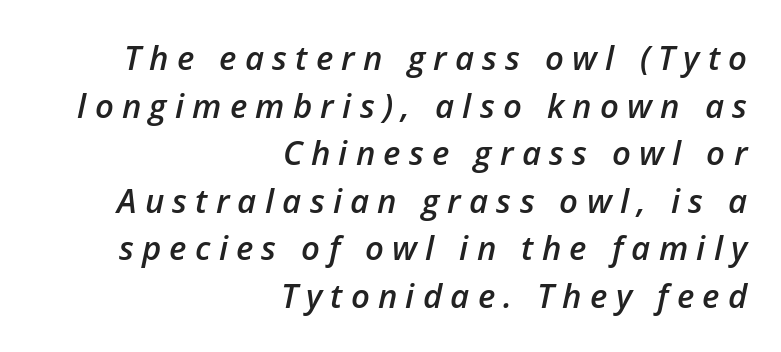
Q: Is the text bold? A: Semi-bold.
Q: Is the text italic (slanted)? A: Yes, it leans right by about 12 degrees.
Q: Is the text underlined? A: No.
Q: How is the paragraph aligned? A: Right-aligned.
Q: Is the spacing between letters normal or unusually wide? A: Unusually wide.
Q: Is the spacing between lines tight, normal or loose? A: Normal.
Q: Width (condensed, normal, or wide)? A: Normal.
Q: Stroke contrast? A: Low.
Q: x-height? A: Medium.
Q: Monospaced? A: No.
